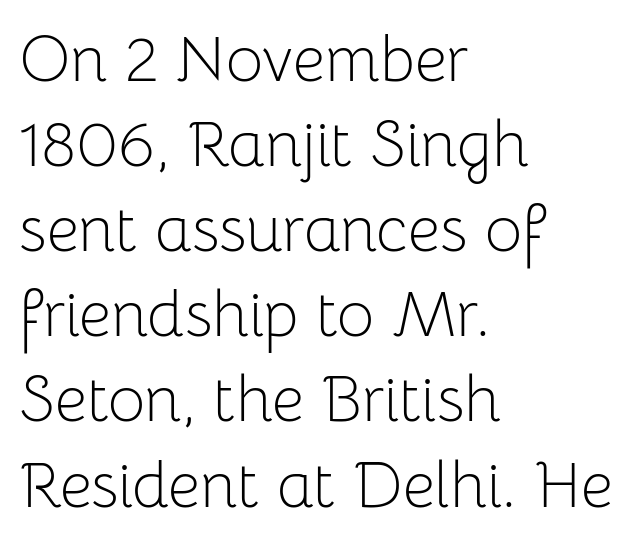
{"serif": "no", "italic": "no", "bold": "no", "weight": "light", "width": "normal", "stroke_contrast": "low", "x_height": "medium", "monospaced": "no", "underline": "no", "align": "left", "line_spacing": "normal", "line_spacing_ratio": 1.33, "letter_spacing": "normal", "letter_spacing_em": 0.0, "glyph_px": 64}
